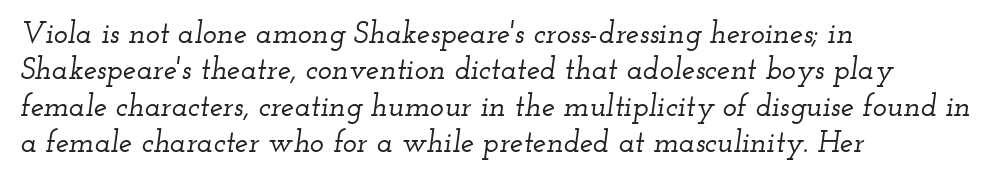
{"serif": "yes", "italic": "yes", "lean": "right", "slant_degrees": 12, "width": "wide", "stroke_contrast": "low", "x_height": "small", "monospaced": "no", "underline": "no", "align": "left", "line_spacing_ratio": 1.21, "letter_spacing": "normal", "letter_spacing_em": 0.0, "glyph_px": 30}
